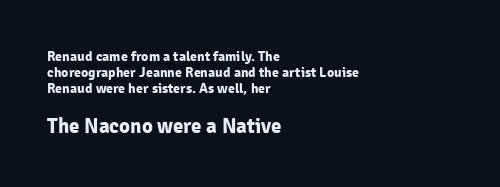
Small over large — that's the arrangement of the two blocks here. Chunky letters — that's bold for sure. This sample uses an upright cut, with every glyph sitting square on the baseline. Which margin do the lines hug? The left one — the right edge is uneven. The space beneath each line is pristine and unruled.
